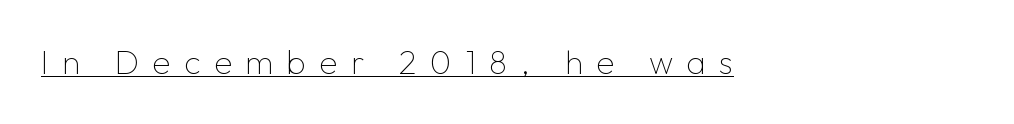
Q: Is the text bold? A: No.
Q: Is the text italic (slanted)? A: No, it is upright.
Q: Is the typeface a serif or a sans-serif typeface? A: Sans-serif.
Q: Is the text underlined? A: Yes.
Q: How is the paragraph aligned? A: Left-aligned.
Q: Is the spacing between letters normal or unusually wide? A: Unusually wide.
Q: Width (condensed, normal, or wide)? A: Normal.
Q: Stroke contrast? A: Low.
Q: x-height? A: Medium.
Q: Monospaced? A: No.
